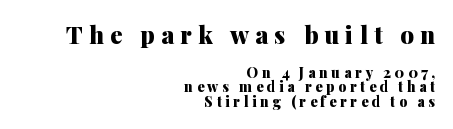
Q: Is the text bold? A: Yes.
Q: Is the text italic (slanted)? A: No, it is upright.
Q: Is the text underlined? A: No.
Q: How is the paragraph aligned? A: Right-aligned.
Q: Is the spacing between letters normal or unusually wide? A: Unusually wide.
Q: Is the spacing between lines tight, normal or loose? A: Tight.
Q: Which block of text is set in a larger size, the first (top) or the second (bottom)? A: The first (top) one.
